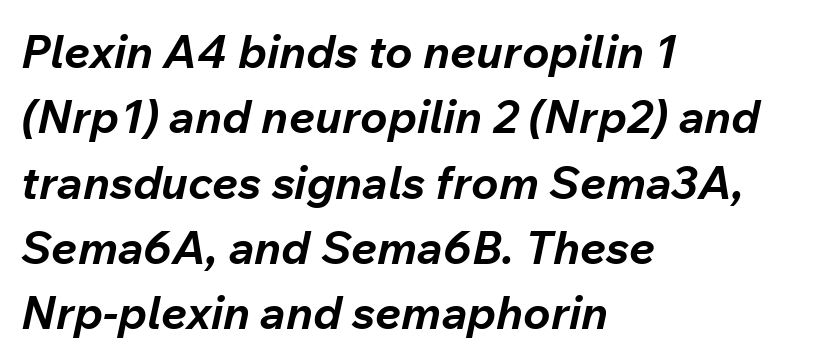
Slant detected: the letters are inclined. Plain, unruled lines of type. The lines are quadded left. Vertically, the passage feels balanced, rows spaced as you'd expect. The passage shown is typed in a proportional face where columns would drift. In terms of weight, the rendering is a true, heavy bold.
